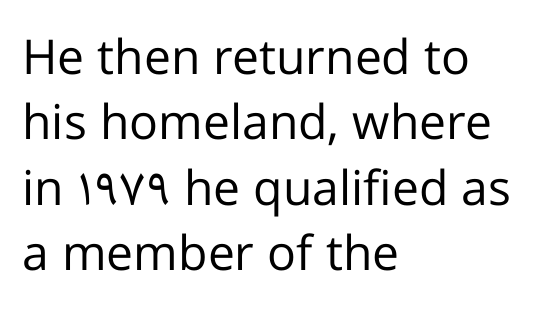
{"serif": "no", "italic": "no", "bold": "no", "weight": "regular", "width": "normal", "stroke_contrast": "low", "x_height": "medium", "monospaced": "no", "underline": "no", "align": "left", "line_spacing": "normal", "line_spacing_ratio": 1.36, "letter_spacing": "normal", "letter_spacing_em": 0.0, "glyph_px": 48}
